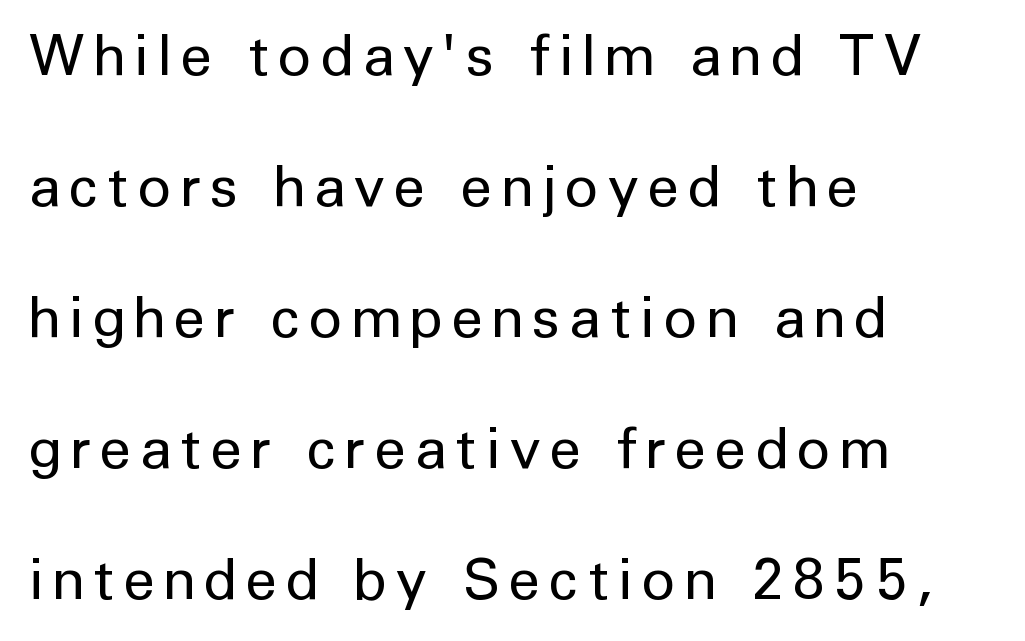
The weight would be labelled regular, book, light, or lighter still. The passage shown stacks its lines with a broad gap. Underline: absent. This is sans-serif lettering, the kind often seen on screens and signage. Posture: vertical.
